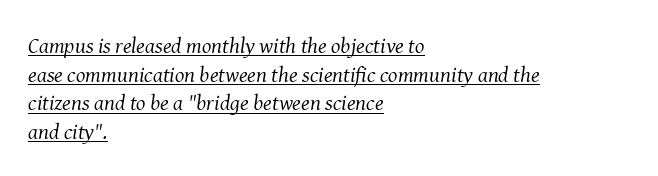
The image shows 22 px text type, italic (leaning right); set left-aligned, normal line spacing (1.3x), normal letter spacing, underlined.
